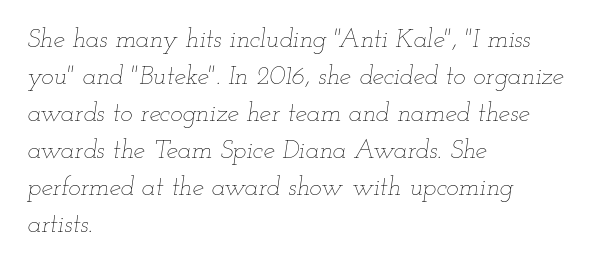
Where is the straight margin? On the left. Unmarked baselines from the first word to the last. Heft: none added — not bold. The font's italic variant was chosen for this text. Glyph-to-glyph distance matches everyday printed text. The designer left line spacing at the default.
